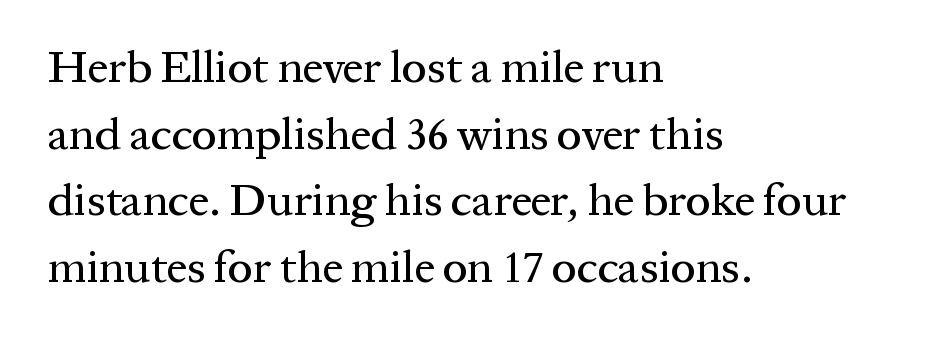
{"serif": "yes", "italic": "no", "width": "normal", "stroke_contrast": "medium", "x_height": "medium", "monospaced": "no", "underline": "no", "align": "left", "line_spacing": "normal", "line_spacing_ratio": 1.48, "letter_spacing": "normal", "letter_spacing_em": 0.0, "glyph_px": 45}
